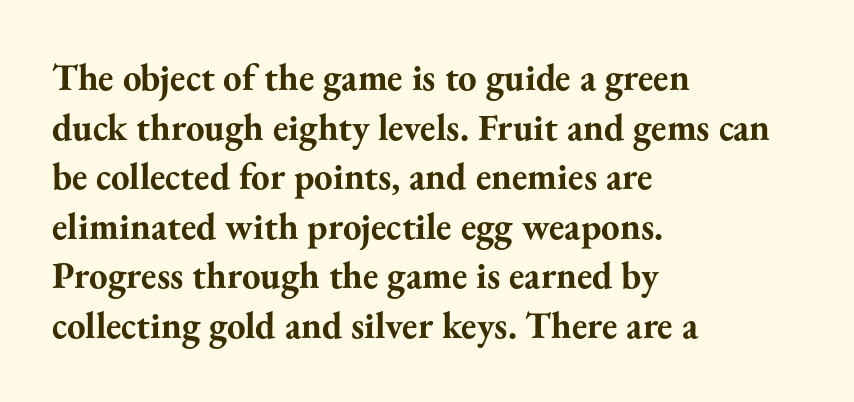
The image shows 37 px bold serif type, upright; set left-aligned, normal line spacing (1.34x), normal letter spacing, not underlined; medium stroke contrast and a small x-height.
